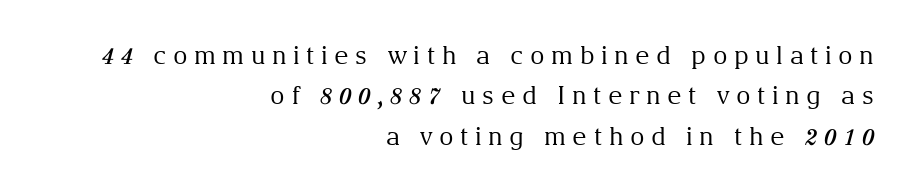
Q: Is the text bold? A: No.
Q: Is the text italic (slanted)? A: No, it is upright.
Q: Is the text underlined? A: No.
Q: How is the paragraph aligned? A: Right-aligned.
Q: Is the spacing between letters normal or unusually wide? A: Unusually wide.
Q: Is the spacing between lines tight, normal or loose? A: Normal.
